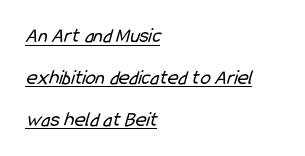
{"bold": "no", "underline": "yes", "align": "left", "line_spacing": "loose", "line_spacing_ratio": 1.99, "letter_spacing": "normal", "letter_spacing_em": 0.0, "glyph_px": 21}
